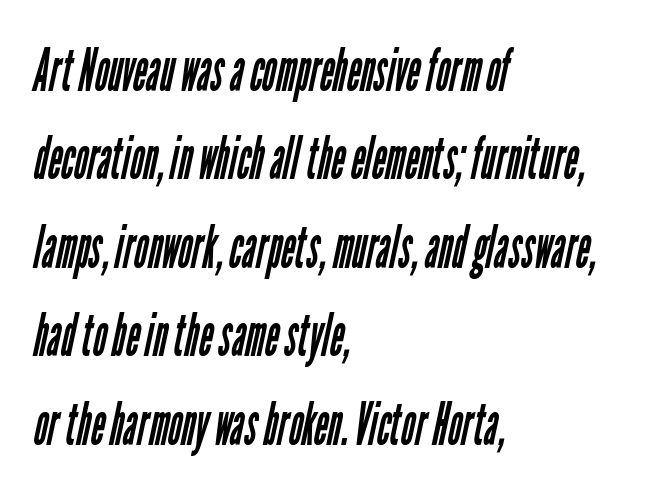
The letterforms sit at book weight or below. Unlike a traditional serif, this face leaves its strokes unadorned. The type is set solid horizontally, with unmodified tracking. Alignment: flush left.
